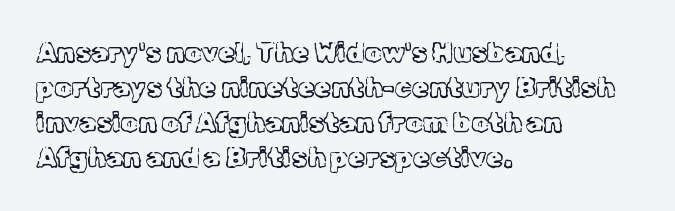
Q: Is the text bold? A: No.
Q: Is the text italic (slanted)? A: No, it is upright.
Q: Is the text underlined? A: No.
Q: How is the paragraph aligned? A: Left-aligned.
Q: Is the spacing between letters normal or unusually wide? A: Normal.
Q: Is the spacing between lines tight, normal or loose? A: Normal.
